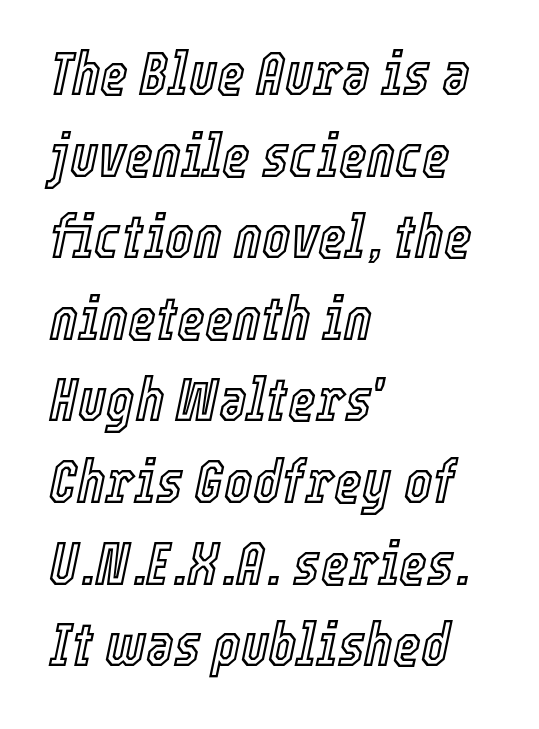
The image shows 60 px condensed type, italic (leaning right); set left-aligned, normal line spacing (1.36x), normal letter spacing, not underlined; a medium x-height.
